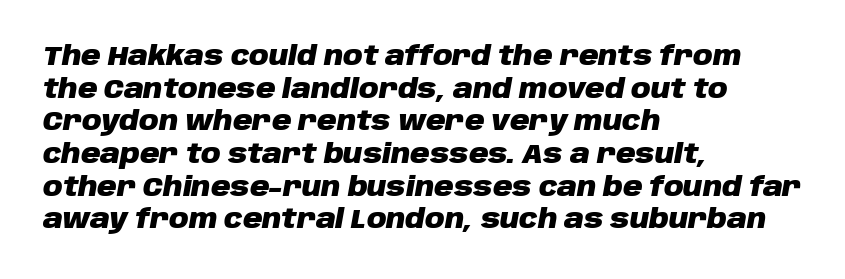
Q: Is the text bold? A: Yes.
Q: Is the text italic (slanted)? A: Yes, it leans right by about 10 degrees.
Q: Is the text underlined? A: No.
Q: How is the paragraph aligned? A: Left-aligned.
Q: Is the spacing between letters normal or unusually wide? A: Normal.
